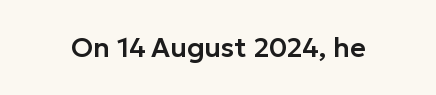
Q: Is the text italic (slanted)? A: No, it is upright.
Q: Is the text underlined? A: No.
Q: Is the spacing between letters normal or unusually wide? A: Normal.
